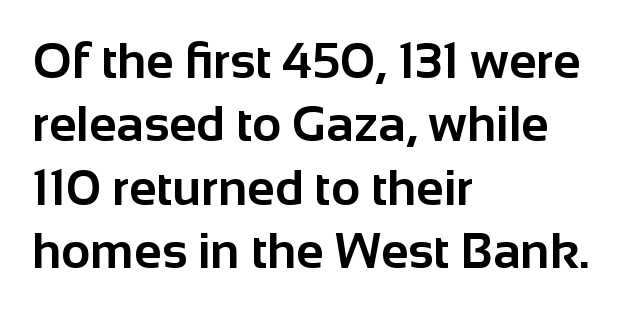
Q: Is the text bold? A: Yes.
Q: Is the text italic (slanted)? A: No, it is upright.
Q: Is the typeface a serif or a sans-serif typeface? A: Sans-serif.
Q: Is the text underlined? A: No.
Q: How is the paragraph aligned? A: Left-aligned.
Q: Is the spacing between letters normal or unusually wide? A: Normal.
Q: Is the spacing between lines tight, normal or loose? A: Normal.
Q: Width (condensed, normal, or wide)? A: Normal.
Q: Stroke contrast? A: Low.
Q: x-height? A: Medium.
Q: Monospaced? A: No.
